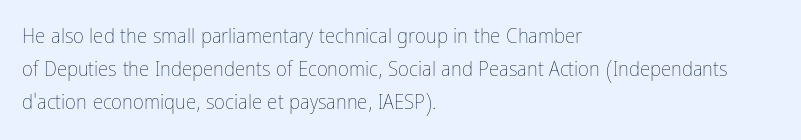
No italicization has been applied; the sample stays upright. This rendering features lettering with no underline. Summary of weight: not heavy and not bold. The typesetter chose a ragged-right arrangement here. The vertical gap from one line to the next is medium.
